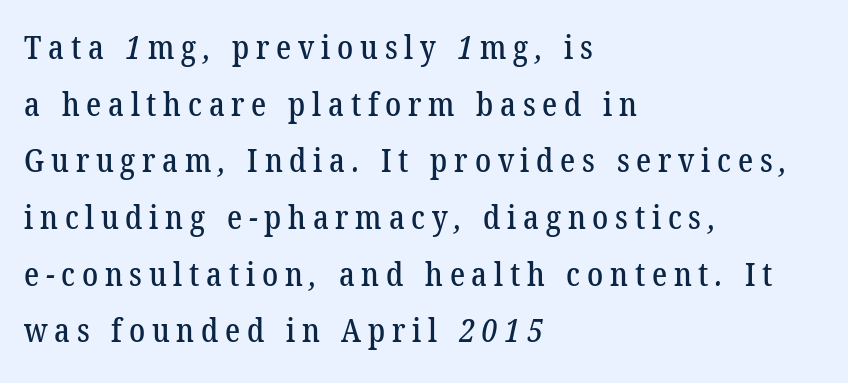
{"serif": "yes", "width": "normal", "stroke_contrast": "low", "x_height": "medium", "monospaced": "no", "underline": "no", "align": "left", "line_spacing_ratio": 1.77, "letter_spacing": "wide", "letter_spacing_em": 0.21, "glyph_px": 32}
